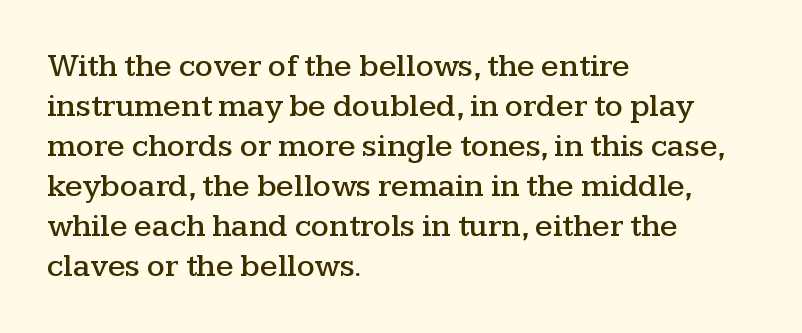
This rendering employs a face with finishing strokes, i.e., a serif. Posture: vertical. The typesetter chose a ragged-right arrangement here. Vertical spacing — default. Quick note: underline off. Compared with typical body copy, the letter spacing here is the same.
